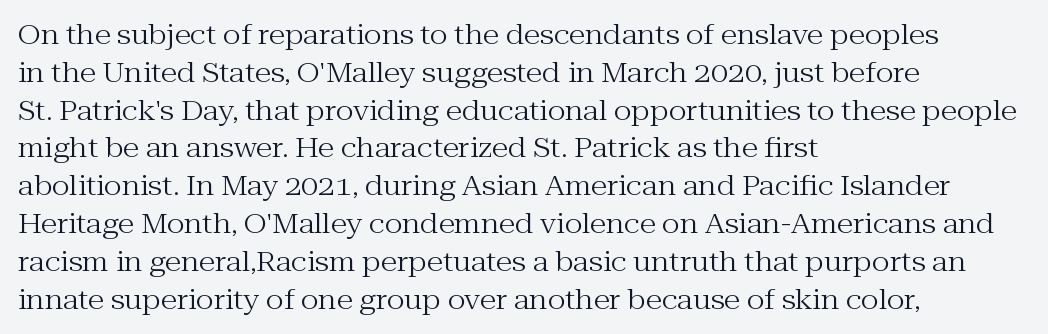
Short note: letters normally spaced. These lines are set flush left with a ragged right edge. The passage shown is not bold in any degree. Rows of type keep a routine distance in the vertical direction. This is the regular roman posture of the typeface.
